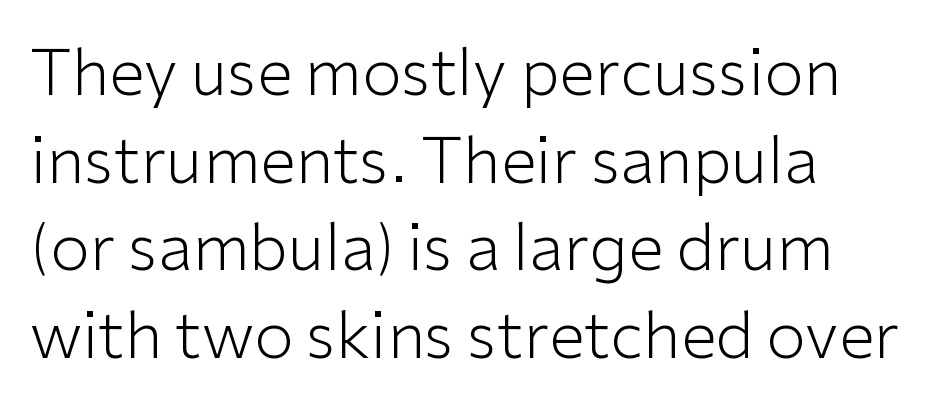
Examine the stroke ends and you'll find no serifs. Bold? No — there's no thickening of the strokes. Honestly, there is no underline to notice here at all. The rendering uses natural spacing where letterforms have individual widths. No extra tracking has been applied to these lines. Leading: standard.
